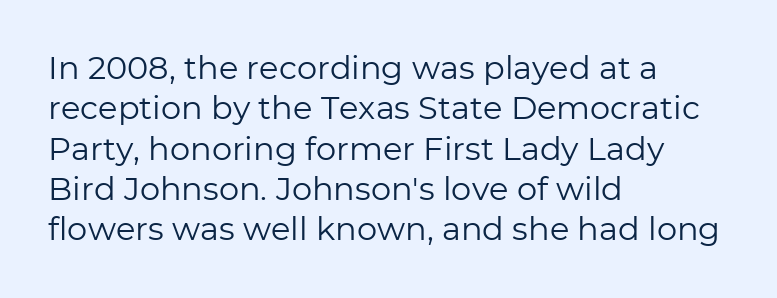
{"serif": "no", "italic": "no", "bold": "no", "weight": "regular", "width": "normal", "stroke_contrast": "low", "x_height": "medium", "monospaced": "no", "underline": "no", "align": "left", "line_spacing": "normal", "line_spacing_ratio": 1.26, "letter_spacing": "normal", "letter_spacing_em": 0.0, "glyph_px": 32}
